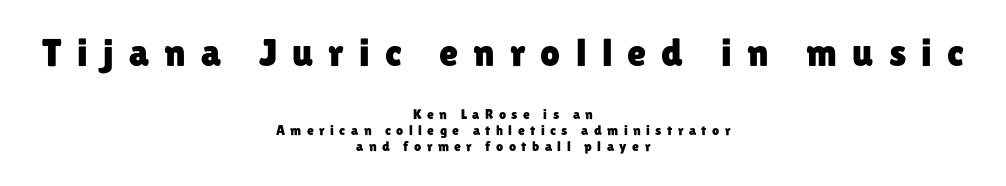
Looks like regular typesetting: each glyph gets only the width it needs. The leading is snug, giving the passage a crowded texture. A student would notice the top passage is typeset larger than what follows. The text block is weighted toward neither margin, spreading evenly from the middle.
